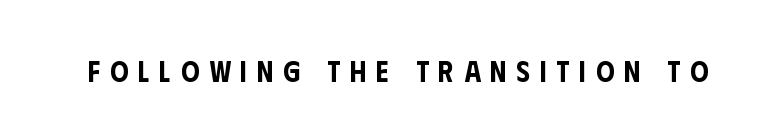
The image shows 29 px condensed sans-serif type, upright; set unusually wide letter spacing (+0.34 em), not underlined; low stroke contrast and a large x-height.
